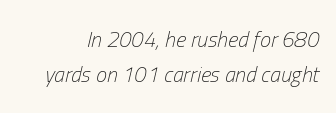
The image shows 22 px text type, italic (leaning right); set normal line spacing (1.57x), normal letter spacing, not underlined.
